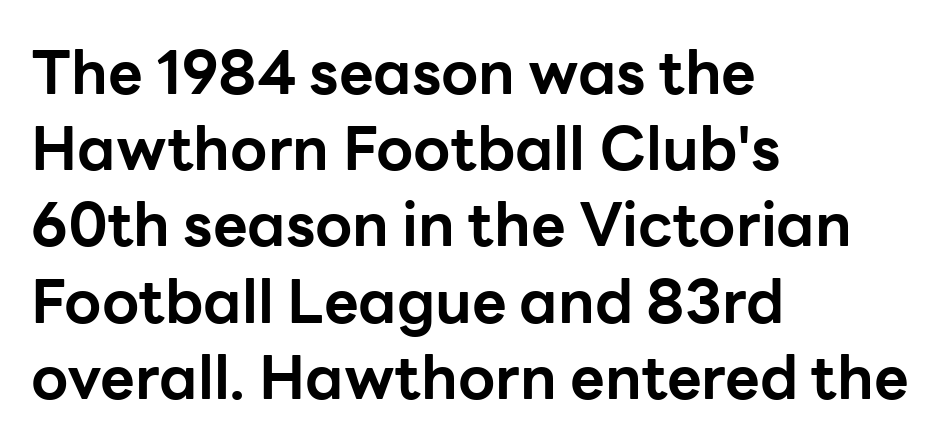
{"serif": "no", "italic": "no", "bold": "yes", "weight": "bold", "width": "normal", "stroke_contrast": "low", "x_height": "medium", "monospaced": "no", "underline": "no", "align": "left", "line_spacing": "normal", "line_spacing_ratio": 1.27, "letter_spacing": "normal", "letter_spacing_em": 0.0, "glyph_px": 60}
